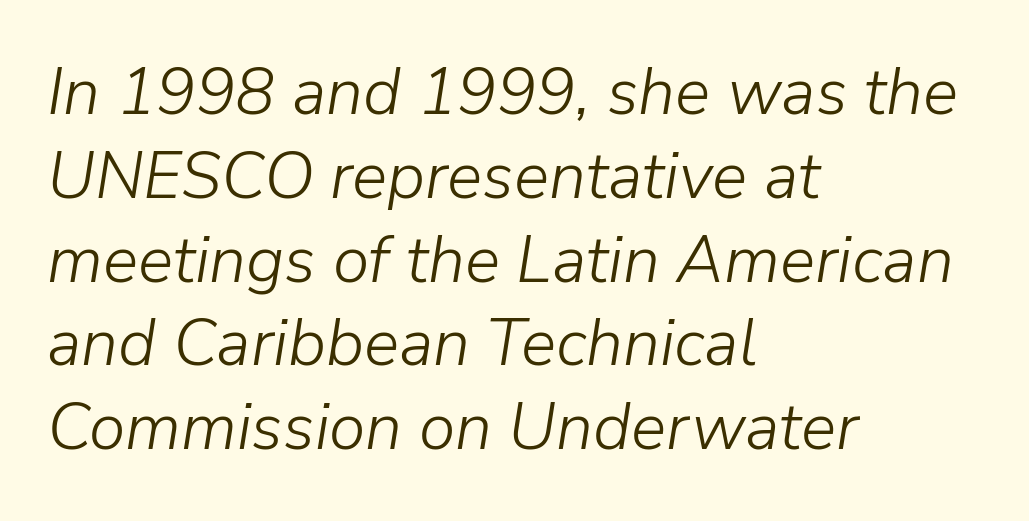
The space between consecutive lines is moderate. Spacing verdict: proportional, widths tailored to each character. Bold? No — there's no thickening of the strokes. The line texture is even and compact thanks to regular tracking.
